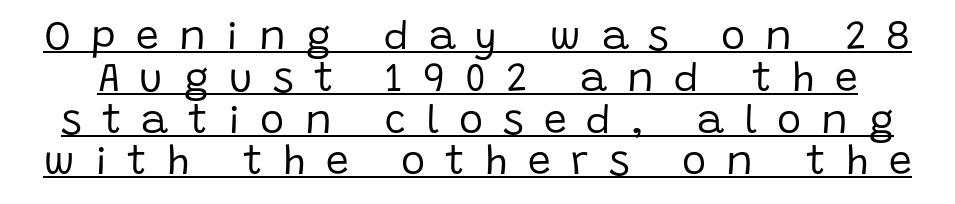
{"serif": "no", "italic": "no", "bold": "no", "weight": "regular", "width": "normal", "stroke_contrast": "low", "x_height": "large", "monospaced": "no", "underline": "yes", "line_spacing": "tight", "line_spacing_ratio": 1.02, "letter_spacing": "wide", "letter_spacing_em": 0.49, "glyph_px": 41}
